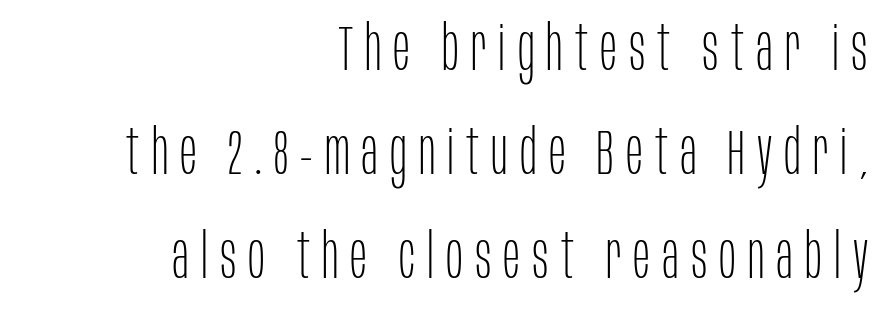
{"serif": "no", "italic": "no", "bold": "no", "weight": "thin", "width": "condensed", "stroke_contrast": "low", "x_height": "large", "monospaced": "no", "underline": "no", "align": "right", "line_spacing": "normal", "line_spacing_ratio": 1.65, "glyph_px": 63}
